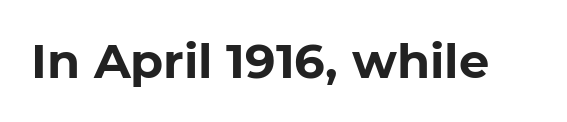
Letterform terminals end flat and unadorned throughout the passage. The gaps between neighbouring characters are ordinary and unremarkable. Each letter keeps its own natural width here, so spacing adapts to shape. Quick note: underline off. Heavy-handed strokes throughout: this text is bold. Posture: straight, roman, zero tilt.
